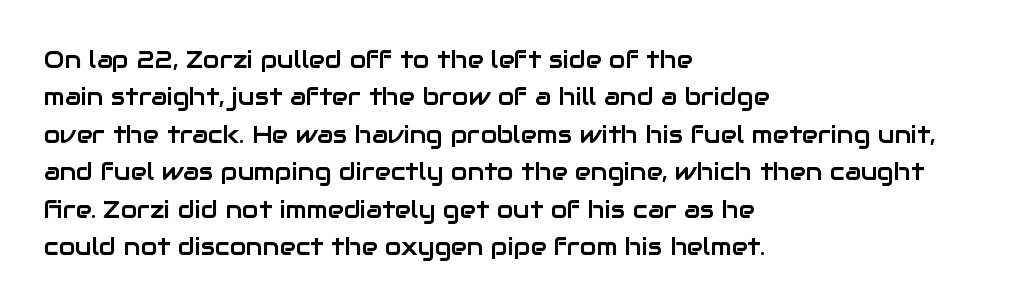
Quick note: interline space is typical. Ordinary non-slanted type is in use. The glyphs are unaccompanied by any horizontal stroke below them. The setting favours the left margin, as ordinary paragraphs usually do.
